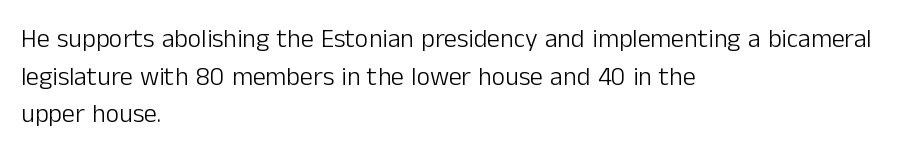
{"italic": "no", "bold": "no", "underline": "no", "align": "left", "line_spacing": "normal", "line_spacing_ratio": 1.45, "letter_spacing": "normal", "letter_spacing_em": 0.0, "glyph_px": 26}
